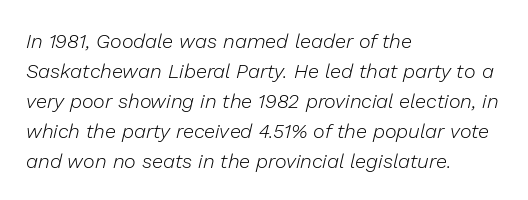
Q: Is the text bold? A: No.
Q: Is the text italic (slanted)? A: Yes, it leans right by about 13 degrees.
Q: Is the text underlined? A: No.
Q: How is the paragraph aligned? A: Left-aligned.
Q: Is the spacing between letters normal or unusually wide? A: Normal.
Q: Is the spacing between lines tight, normal or loose? A: Normal.
